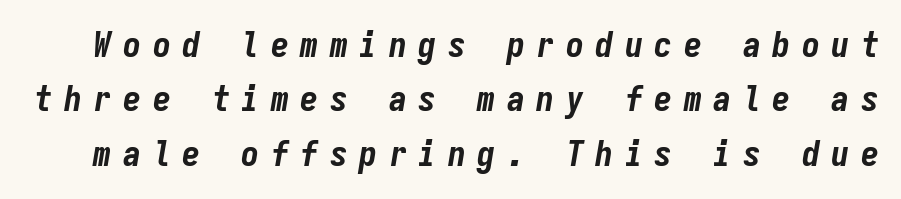
{"italic": "yes", "lean": "right", "slant_degrees": 9, "bold": "yes", "weight": "bold", "width": "condensed", "stroke_contrast": "low", "x_height": "medium", "monospaced": "yes", "underline": "no", "line_spacing": "normal", "line_spacing_ratio": 1.51, "letter_spacing": "wide", "letter_spacing_em": 0.32, "glyph_px": 36}
